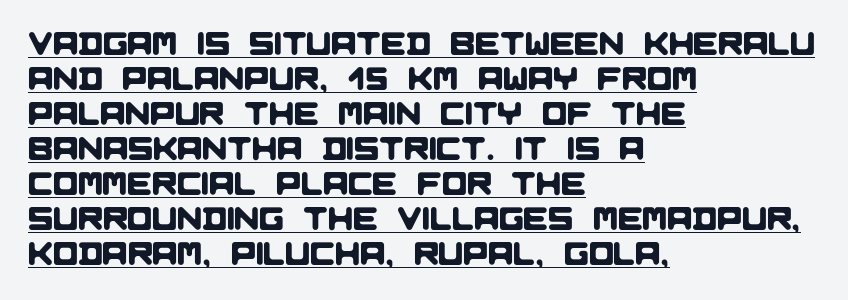
You could barely slide anything between these rows. Glance below the letters and you will spot a drawn line. The paragraph shown leans on its left margin. Look at the bottom of the vertical strokes: they stop flat, with no serifs. This rendering leaves character spacing at its baseline value. The face used here is proportionally spaced, like ordinary book or web type.
